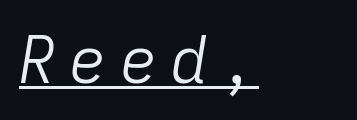
Q: Is the text bold? A: No.
Q: Is the text italic (slanted)? A: Yes, it leans right by about 9 degrees.
Q: Is the text underlined? A: Yes.
Q: How is the paragraph aligned? A: Left-aligned.
Q: Is the spacing between letters normal or unusually wide? A: Unusually wide.
Q: Width (condensed, normal, or wide)? A: Normal.
Q: Stroke contrast? A: Low.
Q: x-height? A: Medium.
Q: Monospaced? A: No.
